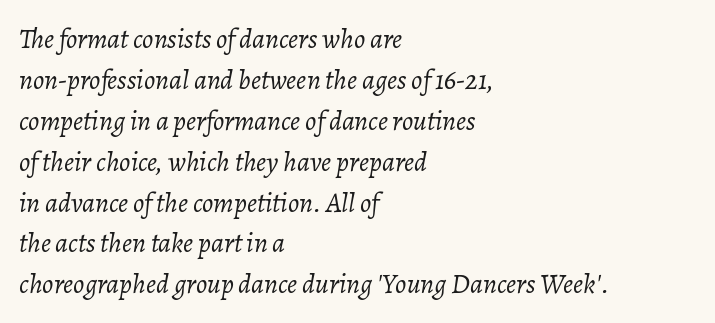
The image shows 28 px light type, italic (leaning right); set left-aligned, normal line spacing (1.46x), normal letter spacing, not underlined; low stroke contrast and a medium x-height.
